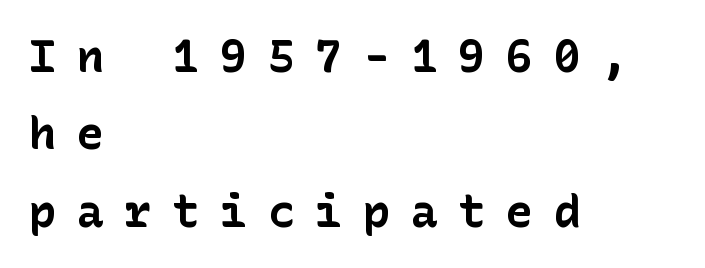
Q: Is the text bold? A: Yes.
Q: Is the text italic (slanted)? A: No, it is upright.
Q: Is the typeface a serif or a sans-serif typeface? A: Sans-serif.
Q: Is the text underlined? A: No.
Q: How is the paragraph aligned? A: Left-aligned.
Q: Is the spacing between letters normal or unusually wide? A: Unusually wide.
Q: Width (condensed, normal, or wide)? A: Normal.
Q: Stroke contrast? A: Low.
Q: x-height? A: Medium.
